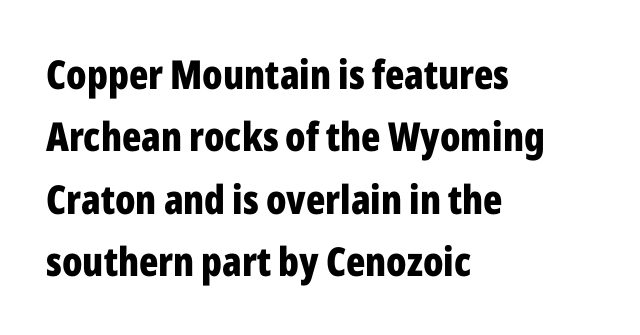
The image shows 40 px bold, condensed sans-serif type, upright; set left-aligned, normal line spacing (1.56x), normal letter spacing, not underlined; low stroke contrast and a medium x-height.
